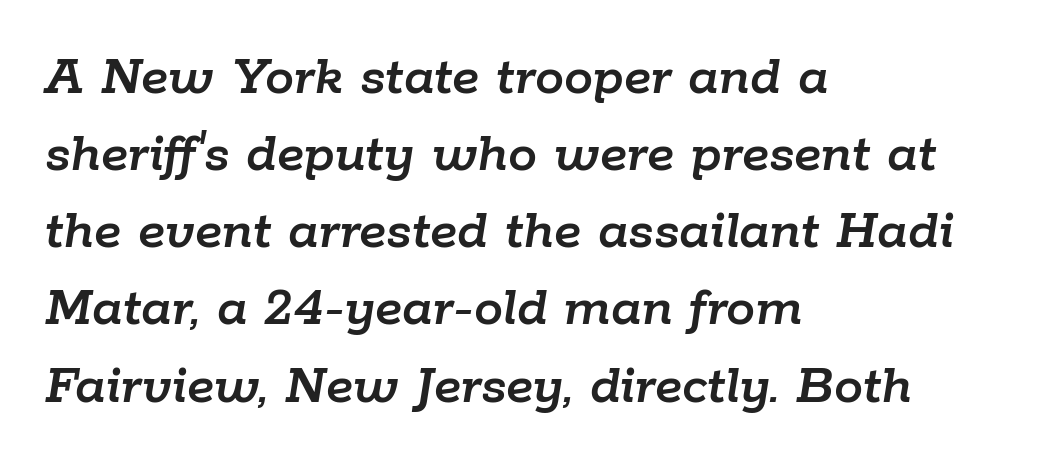
The image shows 58 px text type, italic (leaning right); set left-aligned, normal line spacing (1.33x), normal letter spacing, not underlined; low stroke contrast and a medium x-height.
